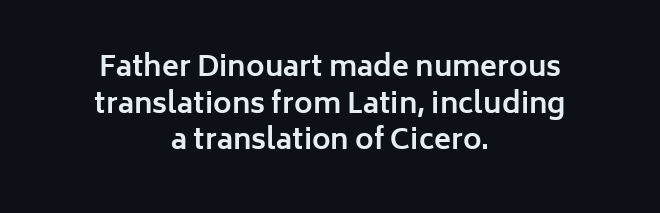
{"serif": "no", "italic": "no", "bold": "yes", "weight": "bold", "width": "normal", "stroke_contrast": "low", "x_height": "medium", "monospaced": "no", "underline": "no", "align": "center", "line_spacing": "normal", "line_spacing_ratio": 1.31, "letter_spacing": "normal", "letter_spacing_em": 0.0, "glyph_px": 28}
